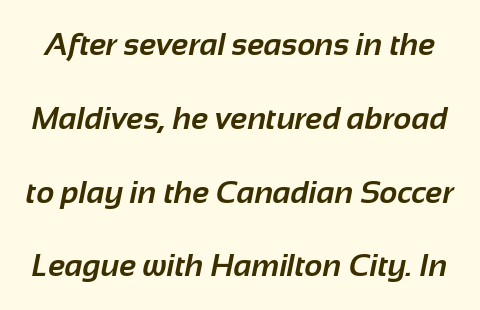
The image shows 31 px bold sans-serif type; set loose line spacing (2.38x), normal letter spacing, not underlined; low stroke contrast and a medium x-height.
